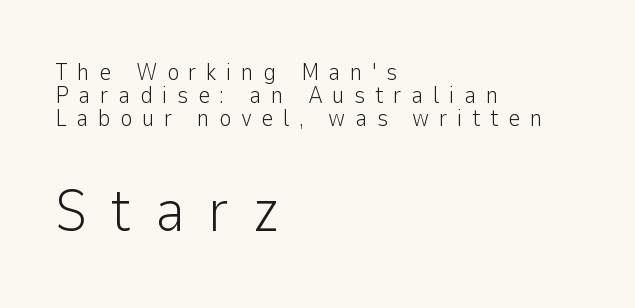
The image shows 59 px light sans-serif type, upright; set left-aligned, tight line spacing (0.96x), unusually wide letter spacing (+0.39 em), not underlined; the second (bottom) block is 2.46x larger; low stroke contrast and a medium x-height.
